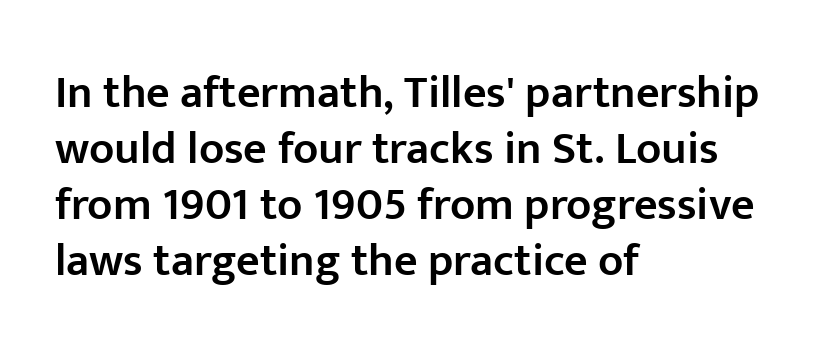
Every letter is mildly thick-stroked: semibold rather than bold. You could not count columns in this text — the font is proportionally spaced. Default kerning and tracking; the words read as compact shapes. Casual observation: everything's shoved over to the left. The gap between lines stays unmarked.
